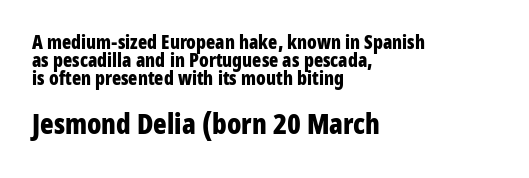
Every stem runs plumb, perpendicular to the baseline. The rendering enlarges the type as you move from the upper chunk to the lower. Layout note: lines flush left. Grotesque or geometric, the face here clearly has no serifs.
